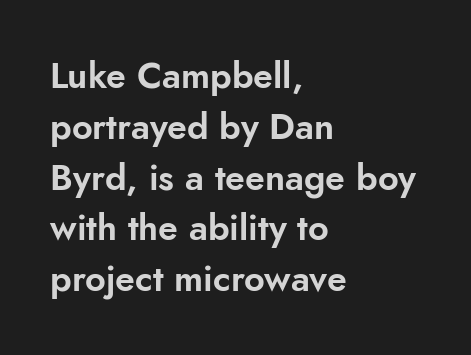
Q: Is the text italic (slanted)? A: No, it is upright.
Q: Is the typeface a serif or a sans-serif typeface? A: Sans-serif.
Q: Is the text underlined? A: No.
Q: How is the paragraph aligned? A: Left-aligned.
Q: Is the spacing between letters normal or unusually wide? A: Normal.
Q: Is the spacing between lines tight, normal or loose? A: Normal.
Q: Width (condensed, normal, or wide)? A: Normal.
Q: Stroke contrast? A: Low.
Q: x-height? A: Small.
Q: Monospaced? A: No.
